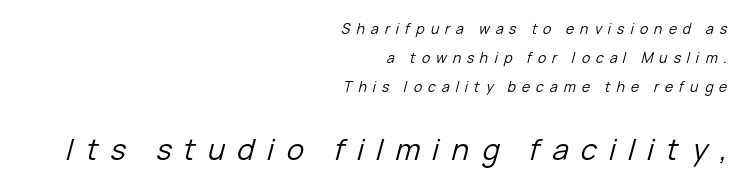
{"italic": "yes", "lean": "right", "slant_degrees": 15, "bold": "no", "weight": "regular", "width": "normal", "stroke_contrast": "low", "x_height": "medium", "monospaced": "no", "underline": "no", "align": "right", "line_spacing": "loose", "line_spacing_ratio": 2.07, "letter_spacing": "wide", "letter_spacing_em": 0.43, "larger_block": "second", "size_ratio": 2.07, "glyph_px": 29}
